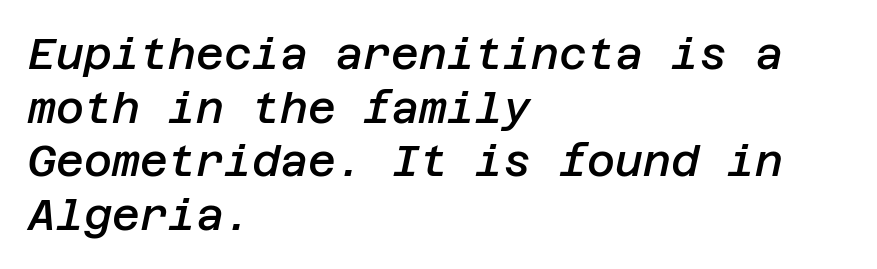
Q: Is the text bold? A: Semi-bold.
Q: Is the text italic (slanted)? A: Yes, it leans right by about 12 degrees.
Q: Is the text underlined? A: No.
Q: How is the paragraph aligned? A: Left-aligned.
Q: Is the spacing between letters normal or unusually wide? A: Normal.
Q: Is the spacing between lines tight, normal or loose? A: Normal.
Q: Width (condensed, normal, or wide)? A: Normal.
Q: Stroke contrast? A: Low.
Q: x-height? A: Large.
